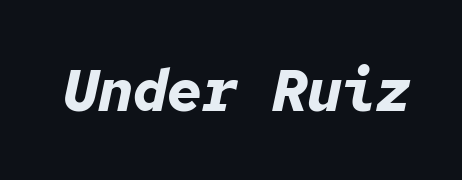
{"italic": "yes", "lean": "right", "slant_degrees": 12, "bold": "yes", "weight": "bold", "width": "normal", "stroke_contrast": "low", "x_height": "medium", "monospaced": "yes", "underline": "no", "letter_spacing": "normal", "letter_spacing_em": 0.0, "glyph_px": 58}
